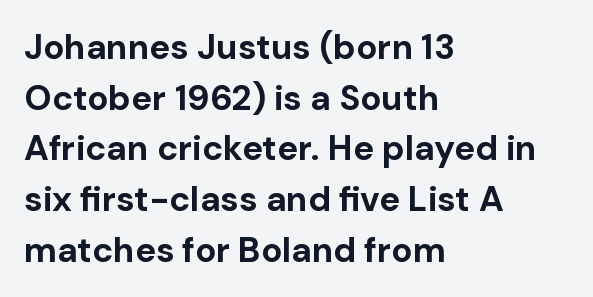
The image shows 35 px bold sans-serif type, upright; set left-aligned, normal line spacing (1.45x), normal letter spacing, not underlined; low stroke contrast and a medium x-height.
